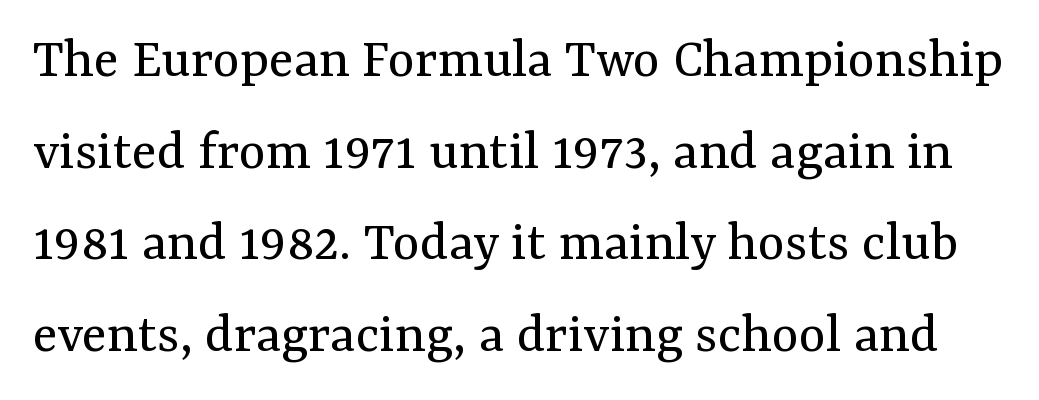
Character widths vary here, with narrow letters taking less room than wide ones. On a weight scale, this lands at 450 or below. Italic: no, the glyphs are upright roman. Each new line begins a customary step beneath the previous one. The passage shown is not underscored anywhere.
